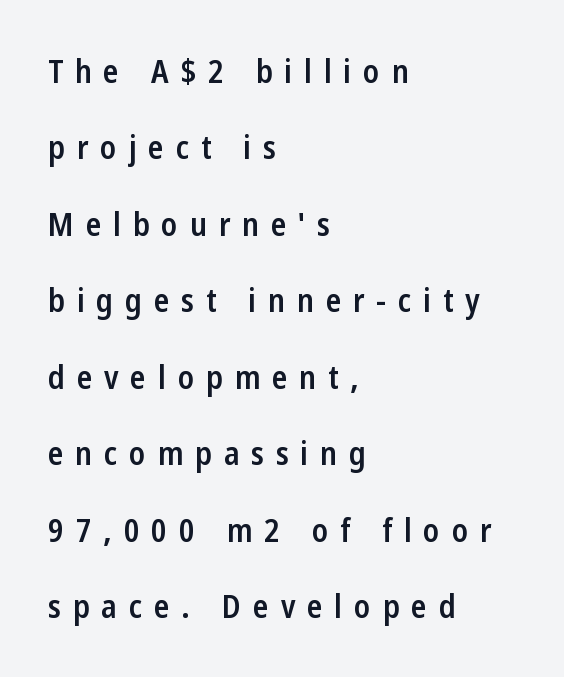
The image shows 32 px semibold, condensed sans-serif type, upright; set left-aligned, loose line spacing (2.39x), unusually wide letter spacing (+0.37 em), not underlined; low stroke contrast and a medium x-height.
